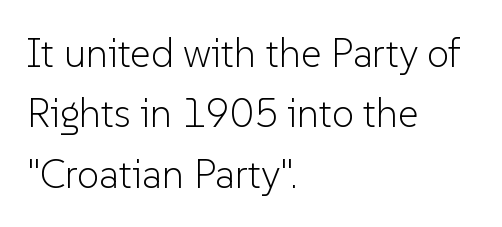
Q: Is the text bold? A: No.
Q: Is the text italic (slanted)? A: No, it is upright.
Q: Is the typeface a serif or a sans-serif typeface? A: Sans-serif.
Q: Is the text underlined? A: No.
Q: How is the paragraph aligned? A: Left-aligned.
Q: Is the spacing between letters normal or unusually wide? A: Normal.
Q: Is the spacing between lines tight, normal or loose? A: Normal.
Q: Width (condensed, normal, or wide)? A: Normal.
Q: Stroke contrast? A: Low.
Q: x-height? A: Medium.
Q: Monospaced? A: No.
